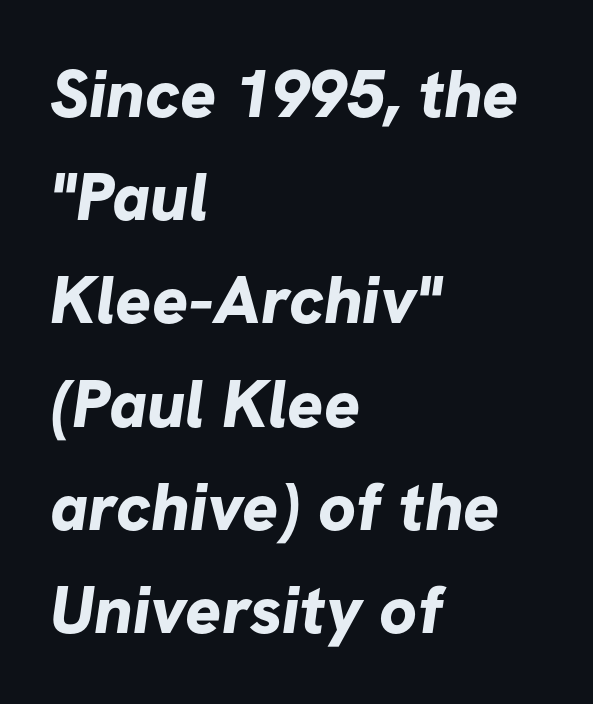
{"serif": "no", "bold": "yes", "weight": "bold", "width": "normal", "stroke_contrast": "low", "x_height": "medium", "monospaced": "no", "underline": "no", "align": "left", "line_spacing": "normal", "line_spacing_ratio": 1.54, "letter_spacing": "normal", "letter_spacing_em": 0.0, "glyph_px": 67}
